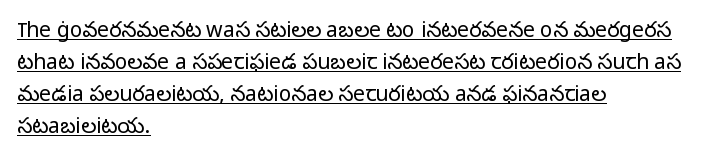
Q: Is the text bold? A: No.
Q: Is the text italic (slanted)? A: No, it is upright.
Q: Is the text underlined? A: Yes.
Q: How is the paragraph aligned? A: Left-aligned.
Q: Is the spacing between letters normal or unusually wide? A: Normal.
Q: Is the spacing between lines tight, normal or loose? A: Normal.
